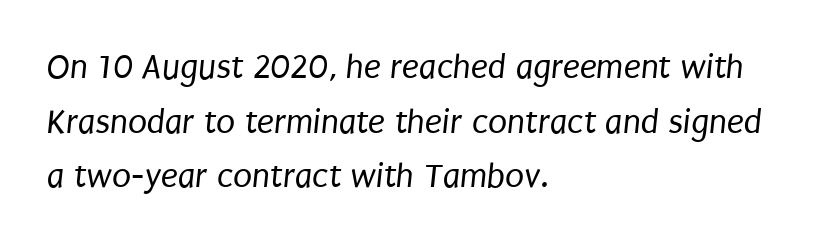
In terms of letterform style, serifs are entirely absent. Whoever set this chose a conventional vertical rhythm. The lines in this sample share a left origin and differ only in where they stop. These lines are rendered in a variable-pitch font. Rule under the text: the space is simply empty.
